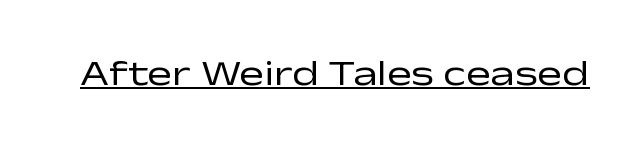
{"serif": "no", "italic": "no", "bold": "no", "weight": "regular", "width": "wide", "stroke_contrast": "low", "x_height": "medium", "monospaced": "no", "underline": "yes", "letter_spacing": "normal", "letter_spacing_em": 0.0, "glyph_px": 37}
